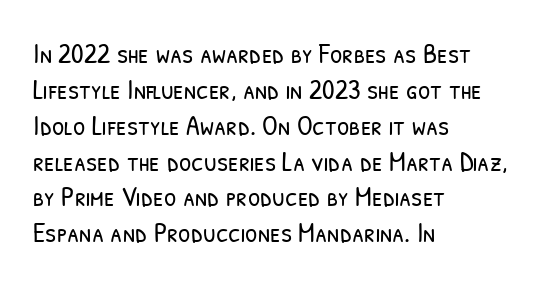
The foot of each line stays bare and open. Ink coverage per letter is moderate at most. Check where the strokes stop: nothing finishes them off — pure sans. Evenly set lines give the paragraph a standard silhouette.
